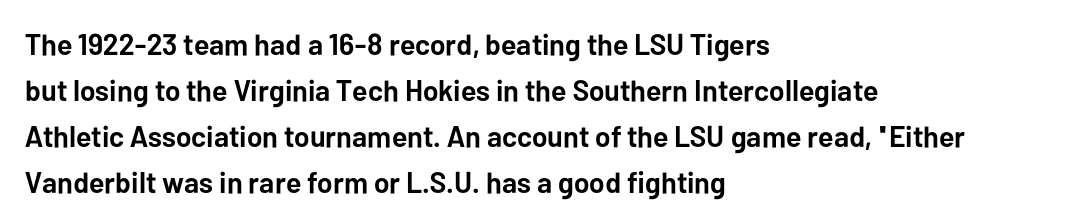
The image shows 30 px semibold sans-serif type, upright; set left-aligned, normal line spacing (1.53x), normal letter spacing, not underlined; low stroke contrast and a medium x-height.
